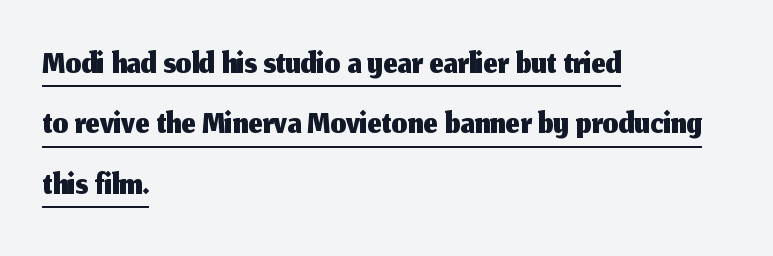
Q: Is the text italic (slanted)? A: No, it is upright.
Q: Is the typeface a serif or a sans-serif typeface? A: Sans-serif.
Q: Is the text underlined? A: Yes.
Q: How is the paragraph aligned? A: Left-aligned.
Q: Is the spacing between letters normal or unusually wide? A: Normal.
Q: Width (condensed, normal, or wide)? A: Normal.
Q: Stroke contrast? A: Medium.
Q: x-height? A: Medium.
Q: Monospaced? A: No.
